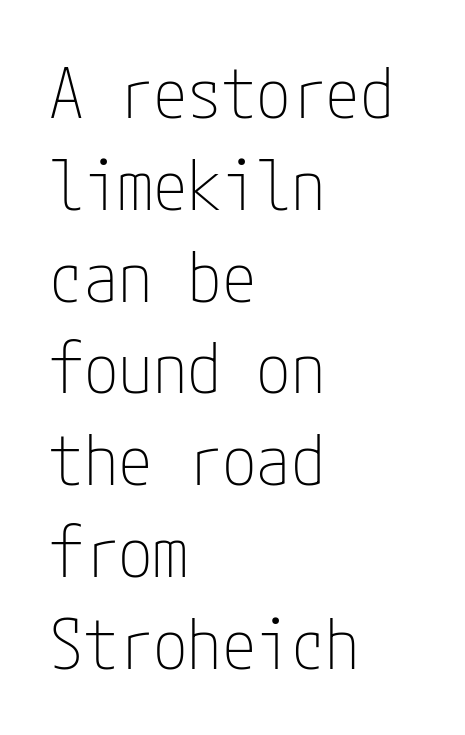
{"serif": "no", "italic": "no", "bold": "no", "weight": "thin", "width": "condensed", "stroke_contrast": "low", "x_height": "medium", "underline": "no", "align": "left", "line_spacing": "normal", "line_spacing_ratio": 1.33, "letter_spacing": "normal", "letter_spacing_em": 0.0, "glyph_px": 69}
